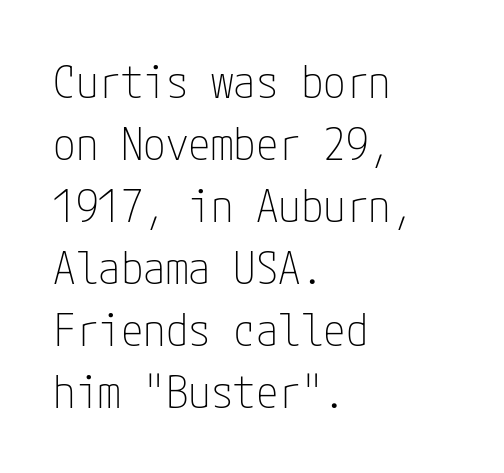
{"serif": "no", "italic": "no", "bold": "no", "weight": "thin", "width": "condensed", "stroke_contrast": "low", "x_height": "medium", "underline": "no", "align": "left", "line_spacing": "normal", "line_spacing_ratio": 1.38, "letter_spacing": "normal", "letter_spacing_em": 0.0, "glyph_px": 45}
